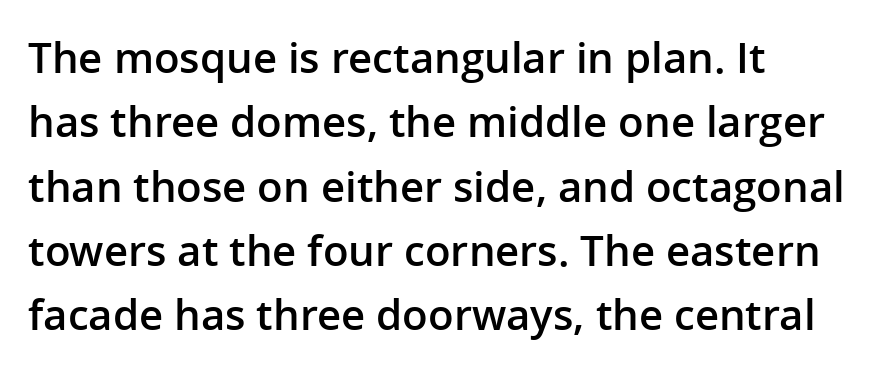
Summary of vertical rhythm: regular, with standard interline spacing. Where is the straight margin? On the left. When letters stand straight like this, we call the style roman or upright. The letters carry no serifs — their stems end cleanly without finishing strokes. This rendering features lettering with no underline. What weight is shown? A semibold, between regular and bold.
